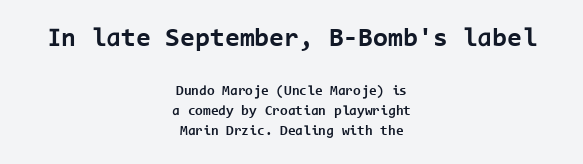
{"italic": "no", "bold": "yes", "underline": "no", "align": "center", "line_spacing": "normal", "line_spacing_ratio": 1.4, "letter_spacing": "normal", "letter_spacing_em": 0.0, "larger_block": "first", "size_ratio": 1.93, "glyph_px": 27}
